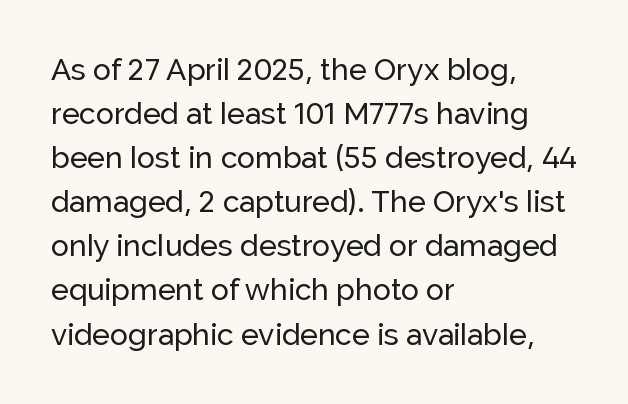
Q: Is the text italic (slanted)? A: No, it is upright.
Q: Is the typeface a serif or a sans-serif typeface? A: Sans-serif.
Q: Is the text underlined? A: No.
Q: How is the paragraph aligned? A: Left-aligned.
Q: Is the spacing between letters normal or unusually wide? A: Normal.
Q: Is the spacing between lines tight, normal or loose? A: Normal.
Q: Width (condensed, normal, or wide)? A: Normal.
Q: Stroke contrast? A: Low.
Q: x-height? A: Medium.
Q: Monospaced? A: No.
